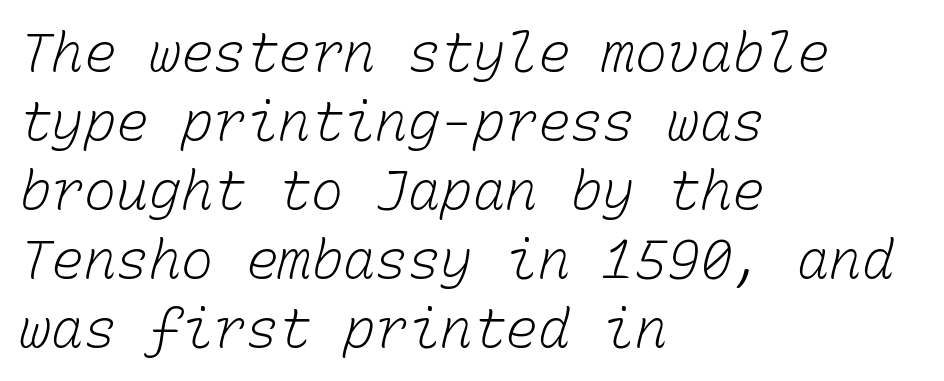
The image shows 54 px light type, monospaced; set left-aligned, normal line spacing (1.28x), normal letter spacing, not underlined; low stroke contrast and a medium x-height.
